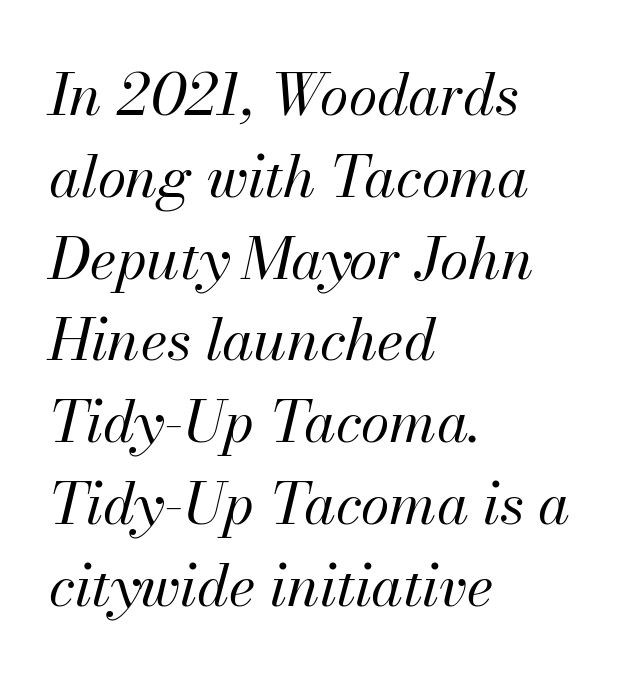
Visually the block forms a straight wall on the left and a jagged coastline on the right. Is the type slanted? Yes — the strokes lean at a clear angle. The space directly below the letters is spotless. Students, observe: this is what conventionally led text looks like. Do the characters align in a grid? No, the font is proportional.
